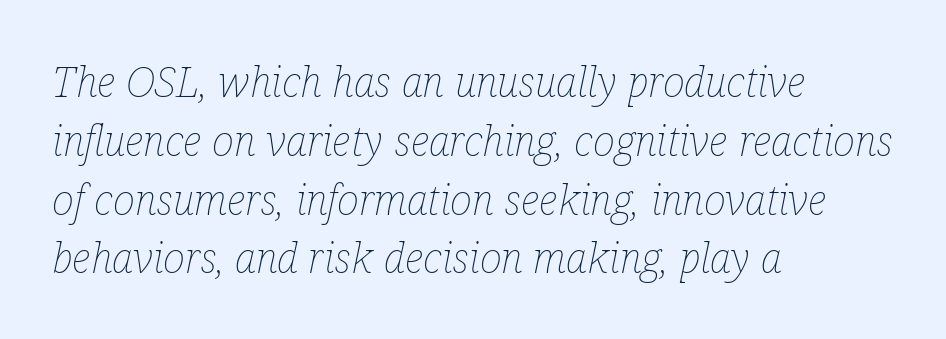
Q: Is the text bold? A: No.
Q: Is the text italic (slanted)? A: Yes, it leans right by about 12 degrees.
Q: Is the text underlined? A: No.
Q: How is the paragraph aligned? A: Left-aligned.
Q: Is the spacing between letters normal or unusually wide? A: Normal.
Q: Is the spacing between lines tight, normal or loose? A: Normal.
Q: Width (condensed, normal, or wide)? A: Condensed.
Q: Stroke contrast? A: Low.
Q: x-height? A: Medium.
Q: Monospaced? A: No.
